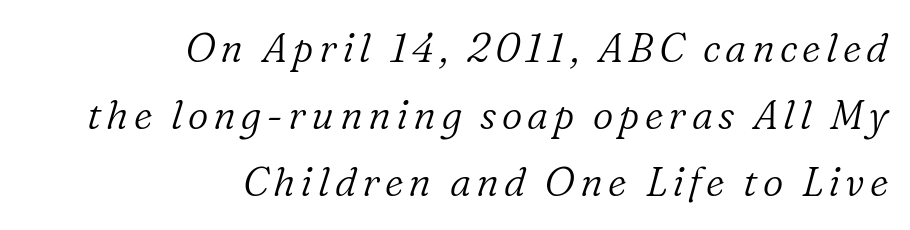
{"serif": "yes", "italic": "yes", "lean": "right", "slant_degrees": 16, "bold": "no", "weight": "light", "width": "normal", "stroke_contrast": "low", "x_height": "medium", "monospaced": "no", "underline": "no", "align": "right", "line_spacing": "normal", "line_spacing_ratio": 1.68, "glyph_px": 40}
